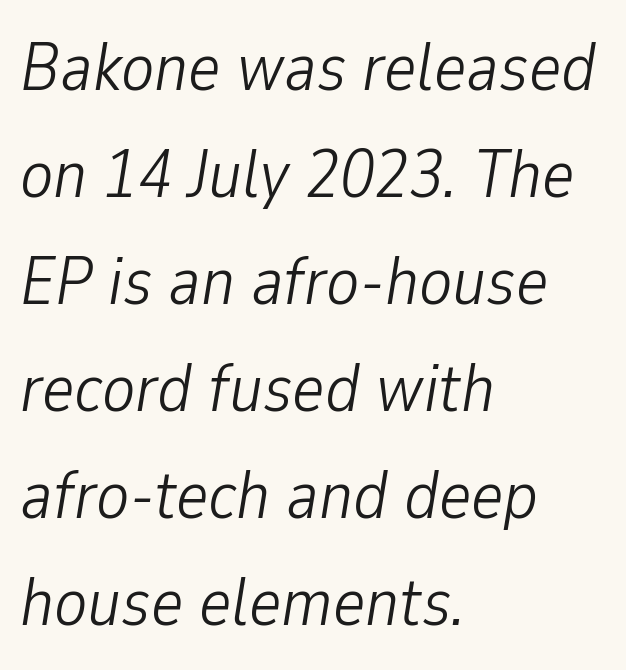
{"italic": "yes", "lean": "right", "slant_degrees": 9, "bold": "no", "weight": "light", "width": "condensed", "stroke_contrast": "low", "x_height": "medium", "monospaced": "no", "underline": "no", "align": "left", "line_spacing": "normal", "line_spacing_ratio": 1.55, "letter_spacing": "normal", "letter_spacing_em": 0.0, "glyph_px": 69}
